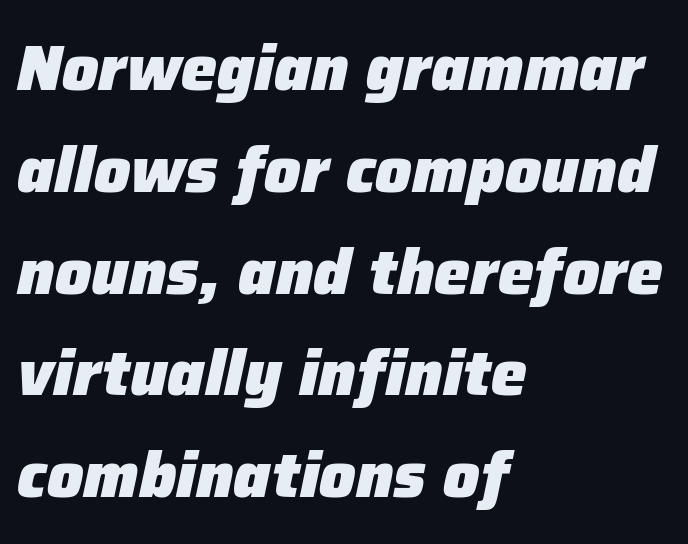
Q: Is the text bold? A: Yes.
Q: Is the text italic (slanted)? A: Yes, it leans right by about 12 degrees.
Q: Is the text underlined? A: No.
Q: How is the paragraph aligned? A: Left-aligned.
Q: Is the spacing between letters normal or unusually wide? A: Normal.
Q: Is the spacing between lines tight, normal or loose? A: Normal.
Q: Width (condensed, normal, or wide)? A: Normal.
Q: Stroke contrast? A: Low.
Q: x-height? A: Medium.
Q: Monospaced? A: No.
